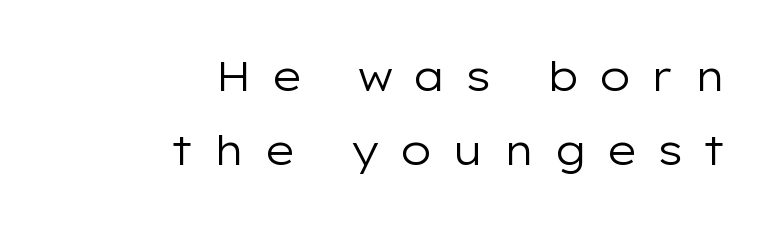
{"serif": "no", "italic": "no", "bold": "no", "weight": "regular", "width": "wide", "stroke_contrast": "low", "x_height": "medium", "monospaced": "no", "underline": "no", "align": "right", "line_spacing_ratio": 1.8, "letter_spacing": "wide", "letter_spacing_em": 0.46, "glyph_px": 41}
